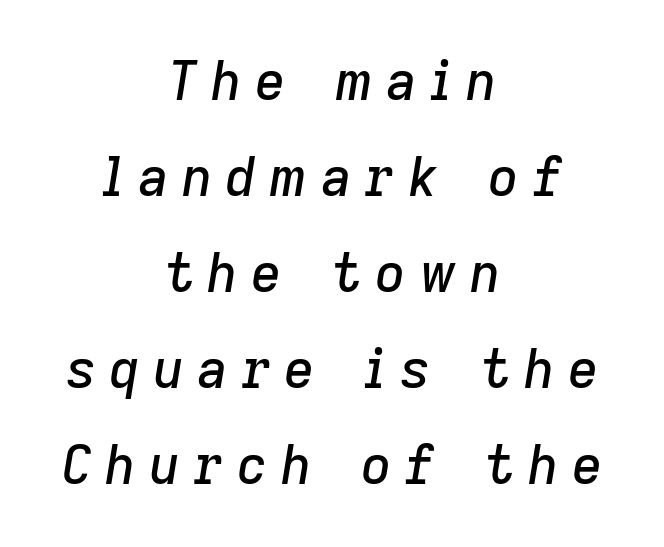
The image shows 53 px text type, italic (leaning right); set centered, line spacing 1.81x, unusually wide letter spacing (+0.25 em), not underlined; low stroke contrast and a medium x-height.
